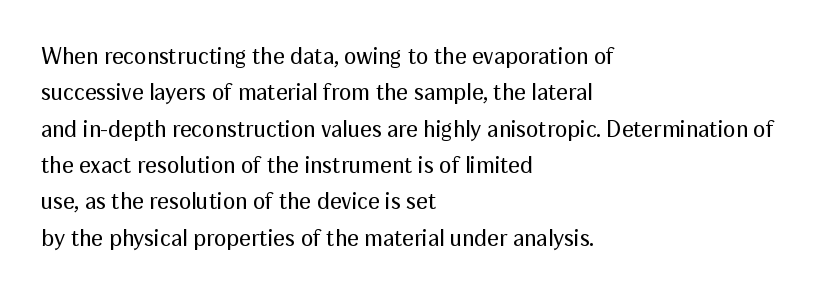
Compared with typical paragraphs, the rows here are spaced about the same. The letterforms sit at book weight or below. Ascenders rise straight up at ninety degrees. The lines are quadded left. Check the space under the baseline: it is left empty. Tracking value appears to be zero — textbook default spacing.
